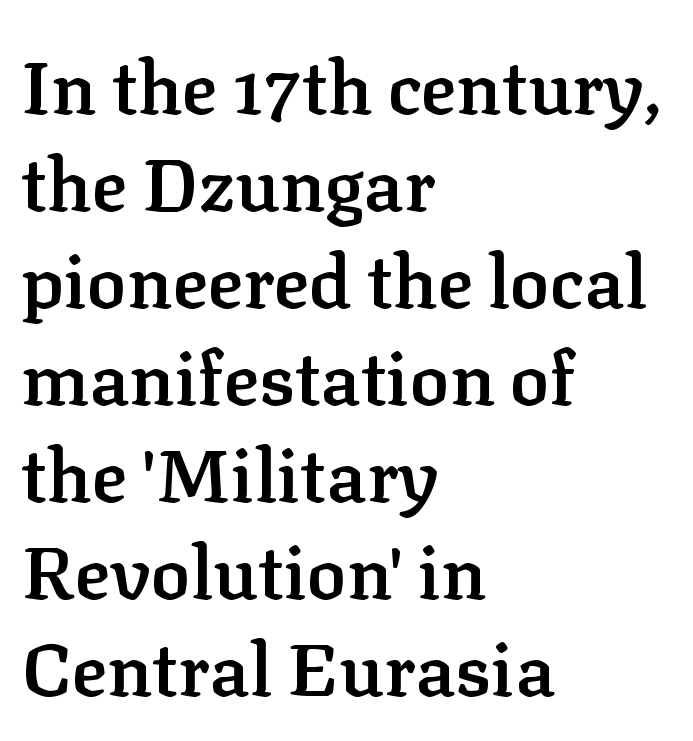
Q: Is the text bold? A: Semi-bold.
Q: Is the text italic (slanted)? A: No, it is upright.
Q: Is the typeface a serif or a sans-serif typeface? A: Serif.
Q: Is the text underlined? A: No.
Q: How is the paragraph aligned? A: Left-aligned.
Q: Is the spacing between letters normal or unusually wide? A: Normal.
Q: Is the spacing between lines tight, normal or loose? A: Normal.
Q: Width (condensed, normal, or wide)? A: Normal.
Q: Stroke contrast? A: Low.
Q: x-height? A: Medium.
Q: Monospaced? A: No.
